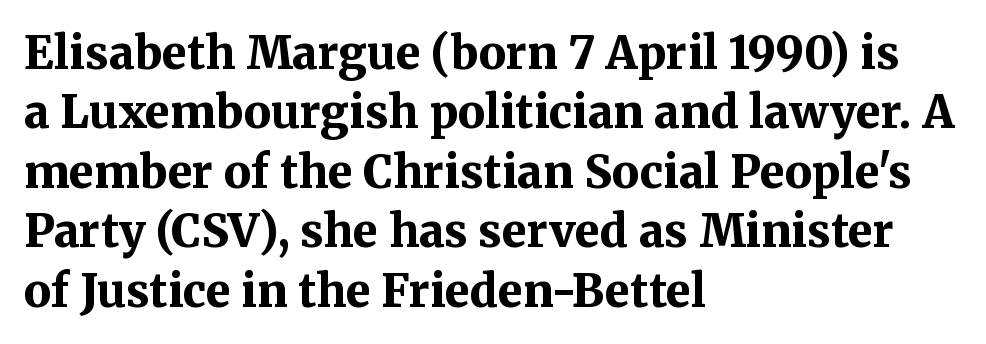
The axis of the letterforms is exactly vertical. Examine the stroke ends and you'll spot serifs. Its strokes are broad and dark, the hallmark of bold type. The rendering keeps characters at their native spacing. This rendering uses left alignment, leaving the right contour irregular. Words float on clear page, feet unadorned.
